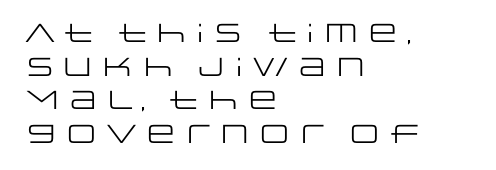
Q: Is the text bold? A: No.
Q: Is the text italic (slanted)? A: No, it is upright.
Q: Is the text underlined? A: No.
Q: How is the paragraph aligned? A: Left-aligned.
Q: Is the spacing between letters normal or unusually wide? A: Normal.
Q: Is the spacing between lines tight, normal or loose? A: Normal.
